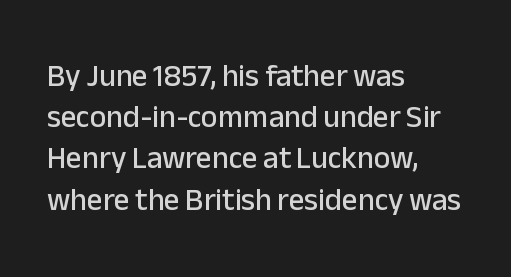
Is there any slant? The stems are plumb. What's the leading like? Ordinary, nothing unusual. Think of a printed novel: that variable character pitch is what you see here. There is no visible air inserted between adjacent glyphs. Font category for this specimen: sans-serif.
